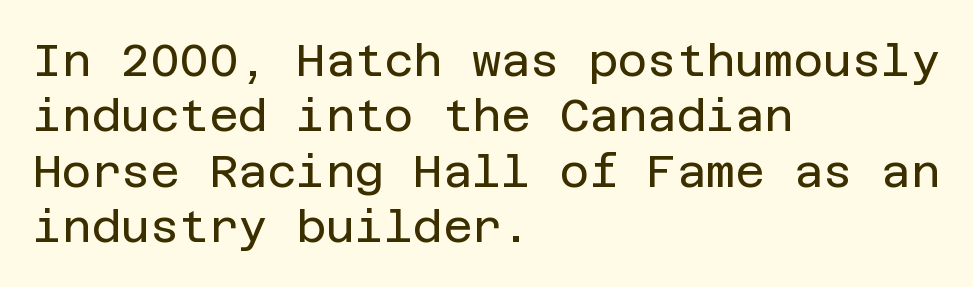
The image shows 45 px regular-weight sans-serif type, upright; set left-aligned, line spacing 1.23x, normal letter spacing, not underlined; low stroke contrast and a large x-height.
